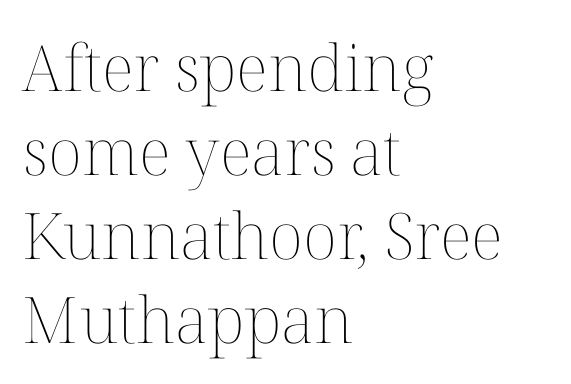
Q: Is the text bold? A: No.
Q: Is the text italic (slanted)? A: No, it is upright.
Q: Is the text underlined? A: No.
Q: How is the paragraph aligned? A: Left-aligned.
Q: Is the spacing between letters normal or unusually wide? A: Normal.
Q: Is the spacing between lines tight, normal or loose? A: Normal.
Q: Width (condensed, normal, or wide)? A: Normal.
Q: Stroke contrast? A: Medium.
Q: x-height? A: Medium.
Q: Monospaced? A: No.
